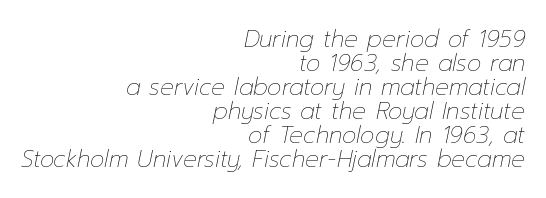
{"italic": "yes", "lean": "right", "slant_degrees": 12, "bold": "no", "underline": "no", "align": "right", "line_spacing": "tight", "line_spacing_ratio": 1.04, "letter_spacing": "normal", "letter_spacing_em": 0.0, "glyph_px": 23}
